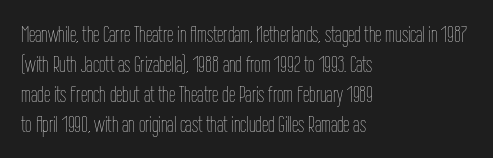
Q: Is the text bold? A: No.
Q: Is the text italic (slanted)? A: No, it is upright.
Q: Is the text underlined? A: No.
Q: How is the paragraph aligned? A: Left-aligned.
Q: Is the spacing between letters normal or unusually wide? A: Normal.
Q: Is the spacing between lines tight, normal or loose? A: Normal.
